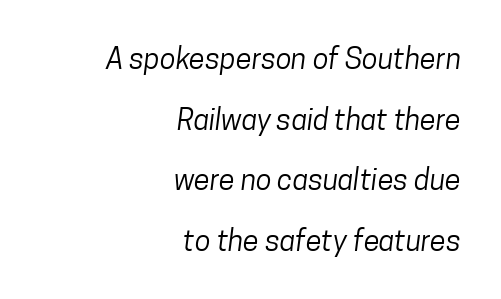
The typesetting does not lean heavy: it is not bold. A bare baseline throughout the passage. The letters advance in unequal steps, a hallmark of proportional type. Line endings align vertically; line beginnings do not. The letters sit at their default tracking, neither squeezed nor spread.
